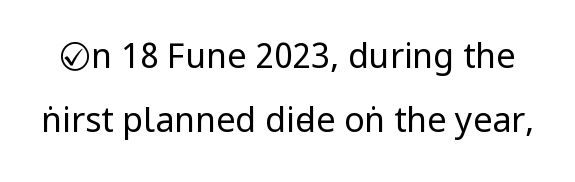
The image shows 34 px regular-weight, condensed sans-serif type, upright; set line spacing 1.88x, normal letter spacing, not underlined; low stroke contrast and a large x-height.
